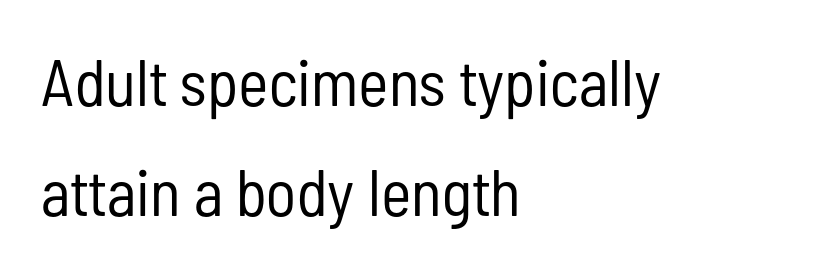
Q: Is the text bold? A: No.
Q: Is the text italic (slanted)? A: No, it is upright.
Q: Is the typeface a serif or a sans-serif typeface? A: Sans-serif.
Q: Is the text underlined? A: No.
Q: How is the paragraph aligned? A: Left-aligned.
Q: Is the spacing between letters normal or unusually wide? A: Normal.
Q: Is the spacing between lines tight, normal or loose? A: Normal.
Q: Width (condensed, normal, or wide)? A: Condensed.
Q: Stroke contrast? A: Low.
Q: x-height? A: Medium.
Q: Monospaced? A: No.
